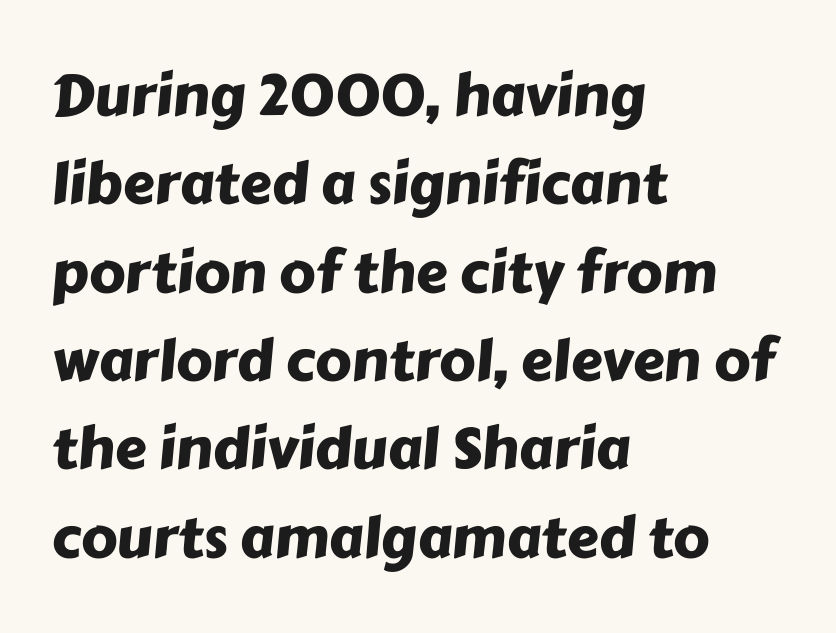
The image shows 57 px sans-serif type; set left-aligned, normal line spacing (1.55x), normal letter spacing, not underlined; low stroke contrast and a medium x-height.
